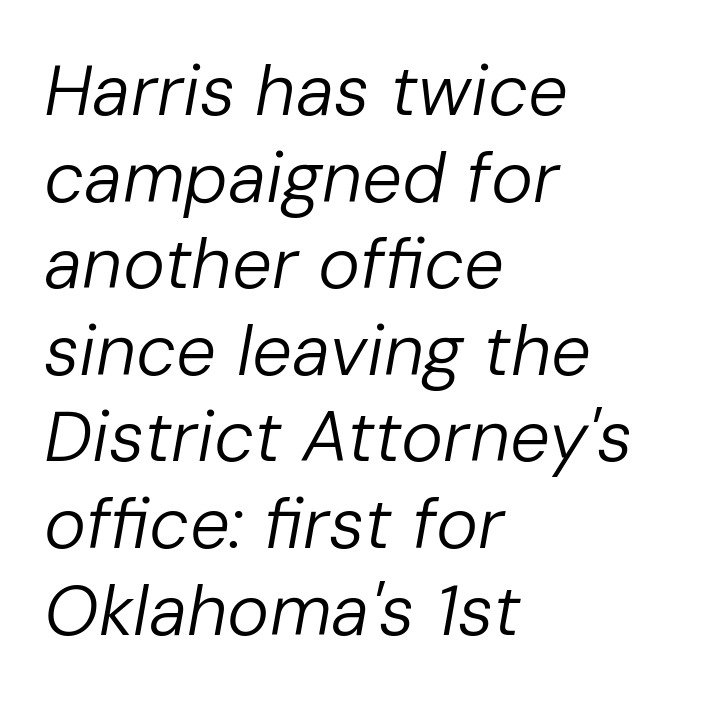
The text carries the slant typical of an italic or oblique font. Compared with a typical body face, this is equally light or lighter still. Observe the ordinary spacing: letters are neighbours, not strangers. Descenders are the only things crossing below the line. Notice how the passage keeps a crisp vertical edge on the left only. These lines are rendered in a variable-pitch font.
